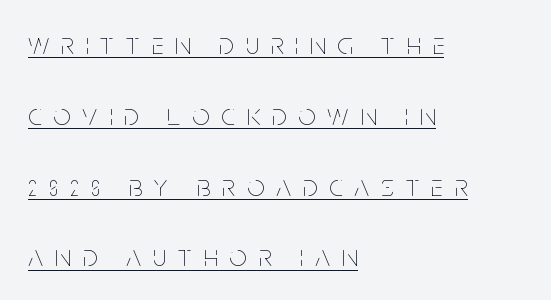
Q: Is the text bold? A: No.
Q: Is the text italic (slanted)? A: No, it is upright.
Q: Is the text underlined? A: Yes.
Q: How is the paragraph aligned? A: Left-aligned.
Q: Is the spacing between letters normal or unusually wide? A: Unusually wide.
Q: Is the spacing between lines tight, normal or loose? A: Loose.
Q: Width (condensed, normal, or wide)? A: Condensed.
Q: Stroke contrast? A: Low.
Q: x-height? A: Large.
Q: Monospaced? A: No.
